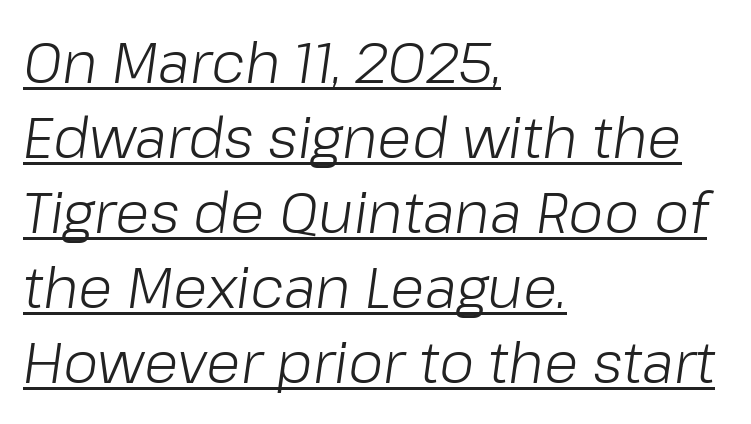
Each letter keeps its own natural width here, so spacing adapts to shape. The leading is moderate, giving the passage an even texture. A continuous stroke trails under the words, as in a hyperlink. The strokes are not fattened; the text isn't bold.
